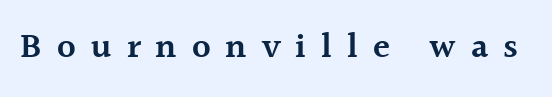
Q: Is the text bold? A: Semi-bold.
Q: Is the text italic (slanted)? A: No, it is upright.
Q: Is the typeface a serif or a sans-serif typeface? A: Serif.
Q: Is the text underlined? A: No.
Q: Is the spacing between letters normal or unusually wide? A: Unusually wide.
Q: Width (condensed, normal, or wide)? A: Normal.
Q: x-height? A: Medium.
Q: Monospaced? A: No.
